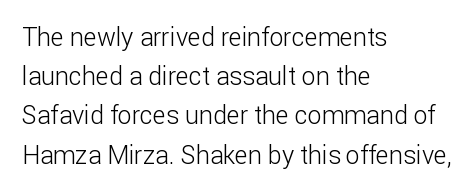
Q: Is the text bold? A: No.
Q: Is the text italic (slanted)? A: No, it is upright.
Q: Is the text underlined? A: No.
Q: How is the paragraph aligned? A: Left-aligned.
Q: Is the spacing between letters normal or unusually wide? A: Normal.
Q: Is the spacing between lines tight, normal or loose? A: Normal.
